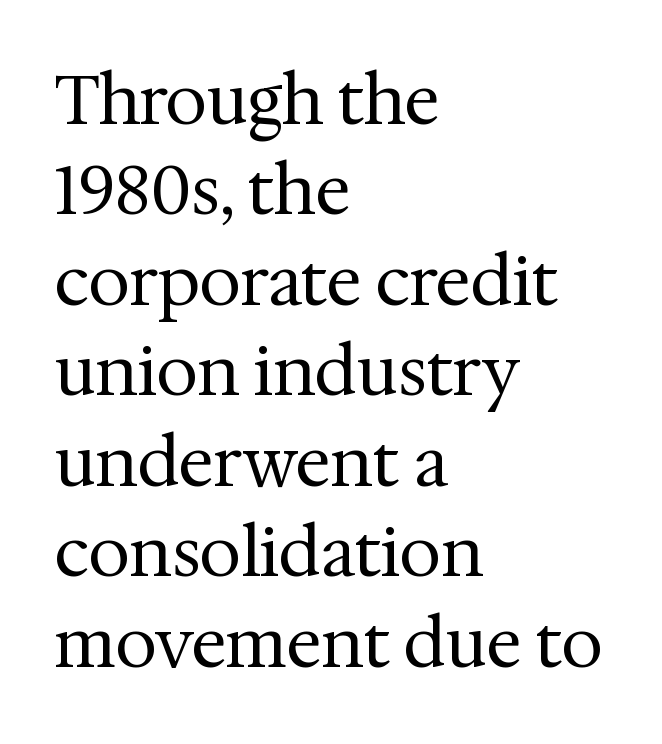
{"serif": "yes", "italic": "no", "bold": "no", "weight": "regular", "width": "normal", "stroke_contrast": "medium", "x_height": "medium", "monospaced": "no", "underline": "no", "align": "left", "line_spacing": "normal", "line_spacing_ratio": 1.35, "letter_spacing": "normal", "letter_spacing_em": 0.0, "glyph_px": 67}
